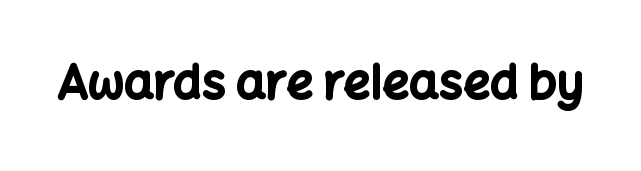
The letters advance in unequal steps, a hallmark of proportional type. The line texture is even and compact thanks to regular tracking. Look at the stroke-to-counter ratio: heavy, a bold. Classification — sans serif.
